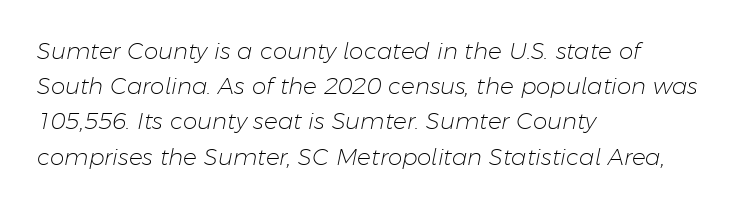
Q: Is the text bold? A: No.
Q: Is the text italic (slanted)? A: Yes, it leans right by about 11 degrees.
Q: Is the text underlined? A: No.
Q: How is the paragraph aligned? A: Left-aligned.
Q: Is the spacing between letters normal or unusually wide? A: Normal.
Q: Is the spacing between lines tight, normal or loose? A: Normal.
